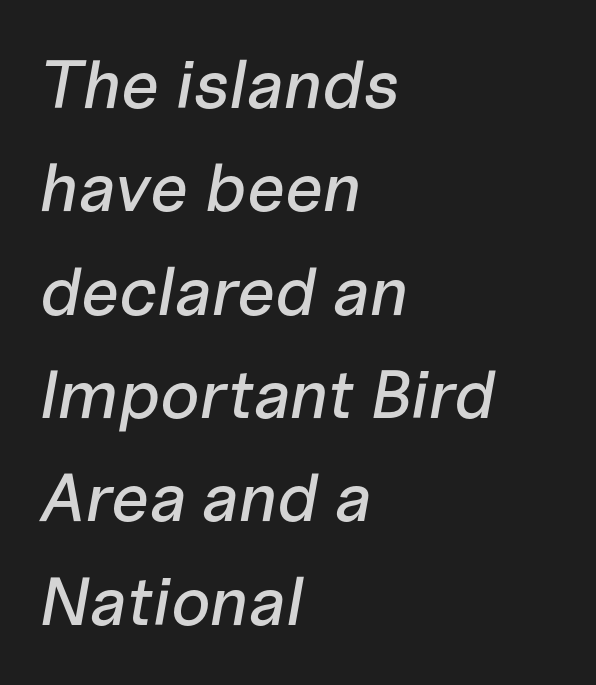
A typesetter would call this zero additional tracking. The rendering uses natural spacing where letterforms have individual widths. It's the slanting kind of type. The vertical gap from one line to the next is medium. Notice how the passage keeps a crisp vertical edge on the left only.
